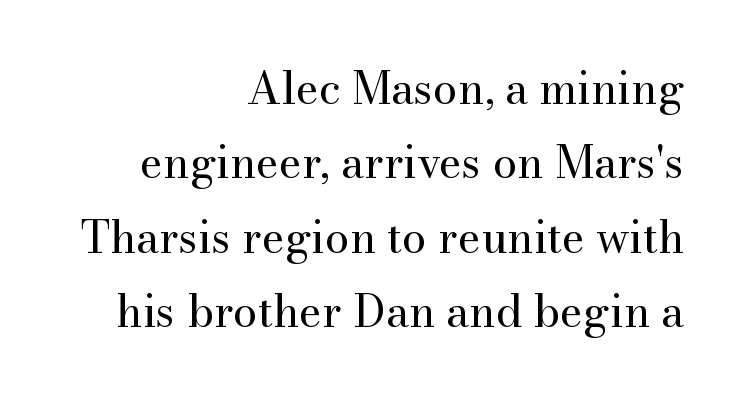
Q: Is the text bold? A: No.
Q: Is the text italic (slanted)? A: No, it is upright.
Q: Is the typeface a serif or a sans-serif typeface? A: Serif.
Q: Is the text underlined? A: No.
Q: How is the paragraph aligned? A: Right-aligned.
Q: Is the spacing between letters normal or unusually wide? A: Normal.
Q: Is the spacing between lines tight, normal or loose? A: Normal.
Q: Width (condensed, normal, or wide)? A: Normal.
Q: Stroke contrast? A: Medium.
Q: x-height? A: Small.
Q: Monospaced? A: No.
